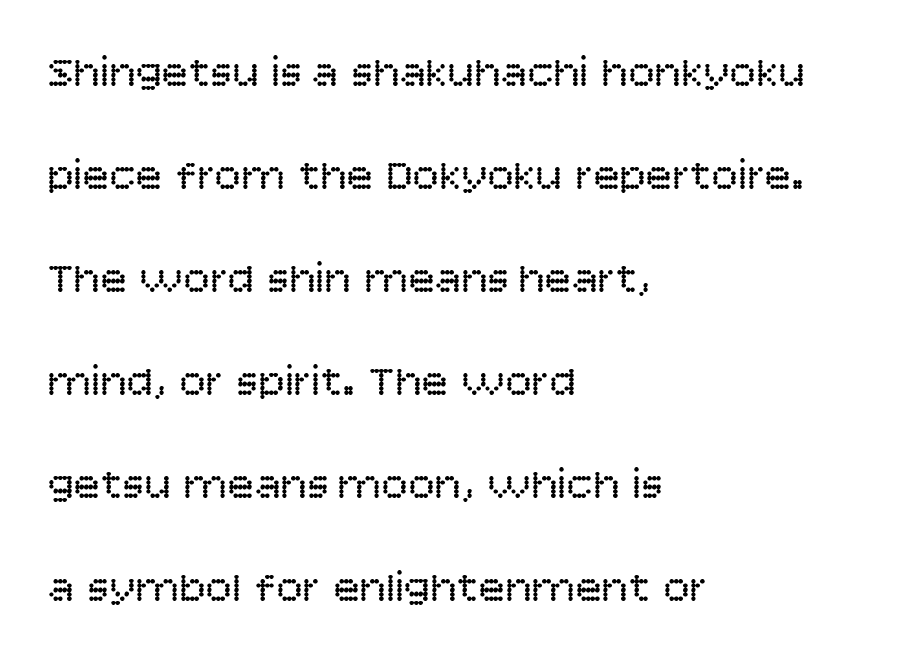
Q: Is the text bold? A: No.
Q: Is the text italic (slanted)? A: No, it is upright.
Q: Is the typeface a serif or a sans-serif typeface? A: Sans-serif.
Q: Is the text underlined? A: No.
Q: How is the paragraph aligned? A: Left-aligned.
Q: Is the spacing between letters normal or unusually wide? A: Normal.
Q: Is the spacing between lines tight, normal or loose? A: Loose.
Q: Width (condensed, normal, or wide)? A: Normal.
Q: Stroke contrast? A: Low.
Q: x-height? A: Large.
Q: Monospaced? A: No.
